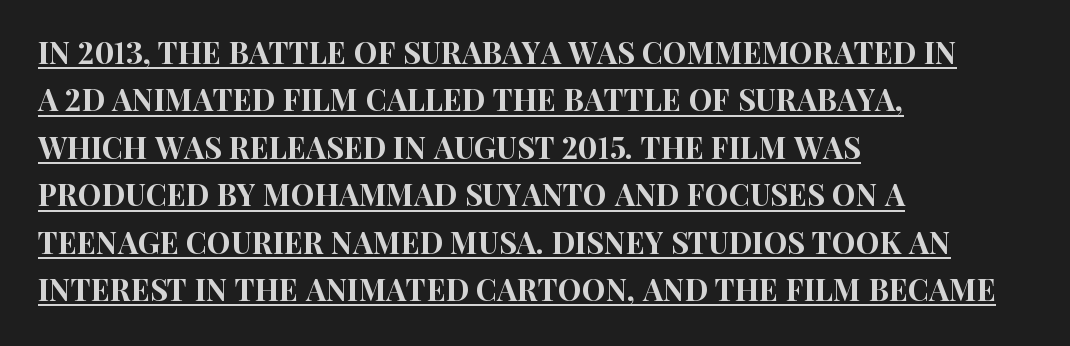
Spacing verdict: proportional, widths tailored to each character. Style check: upright. The block of text has a typical density, with ordinary space between rows. Classification — sans serif.
